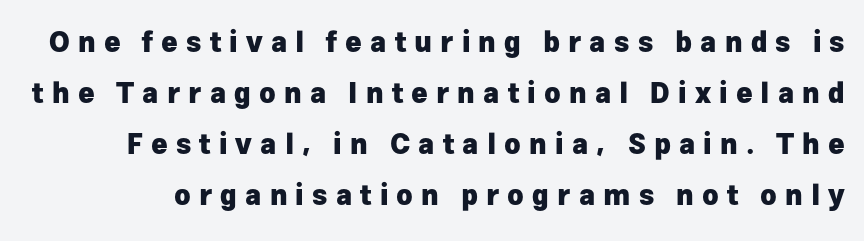
Q: Is the text bold? A: Yes.
Q: Is the text italic (slanted)? A: No, it is upright.
Q: Is the typeface a serif or a sans-serif typeface? A: Sans-serif.
Q: Is the text underlined? A: No.
Q: Is the spacing between letters normal or unusually wide? A: Unusually wide.
Q: Width (condensed, normal, or wide)? A: Normal.
Q: Stroke contrast? A: Low.
Q: x-height? A: Medium.
Q: Monospaced? A: No.
